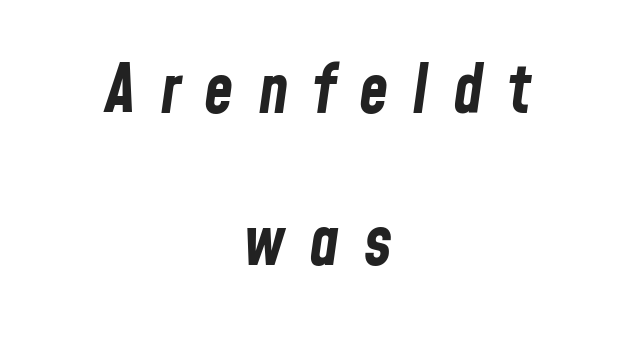
{"italic": "yes", "lean": "right", "slant_degrees": 8, "bold": "yes", "weight": "bold", "width": "condensed", "stroke_contrast": "low", "x_height": "medium", "monospaced": "no", "underline": "no", "align": "center", "line_spacing": "loose", "line_spacing_ratio": 2.27, "letter_spacing": "wide", "letter_spacing_em": 0.36, "glyph_px": 67}
